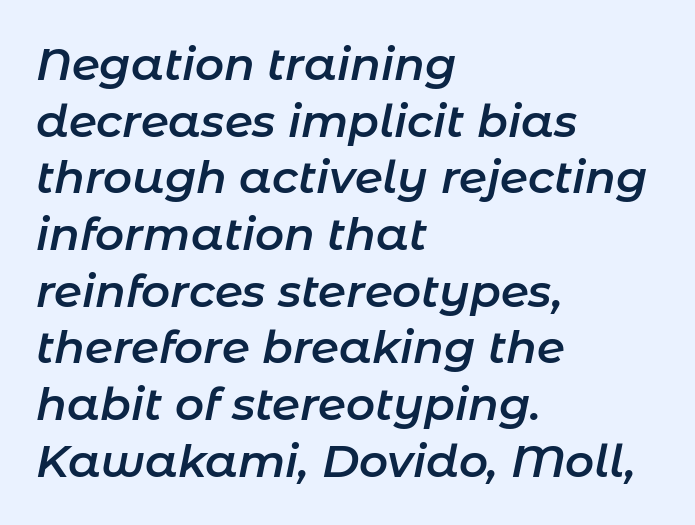
The image shows 45 px semibold type, italic (leaning right); set left-aligned, normal line spacing (1.26x), normal letter spacing, not underlined; low stroke contrast and a medium x-height.
